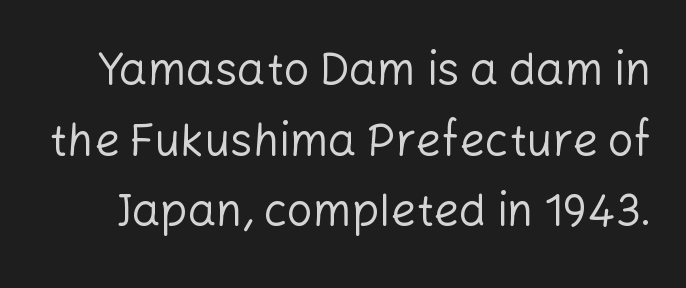
This rendering leaves character spacing at its baseline value. You can tell it's not italic because the verticals are truly vertical. The string is rendered with underlining switched off. The face looks like a standard text weight, possibly lighter.
